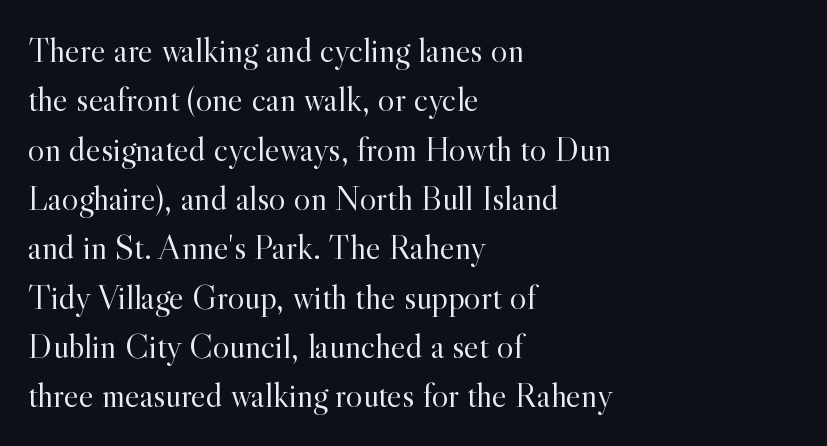
The image shows 35 px light serif type, upright; set left-aligned, normal line spacing (1.41x), normal letter spacing, not underlined; a small x-height.
